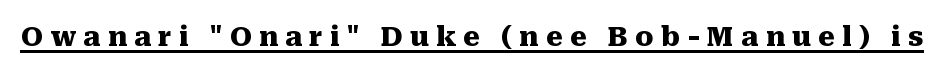
{"italic": "no", "bold": "yes", "underline": "yes", "letter_spacing": "wide", "letter_spacing_em": 0.26, "glyph_px": 27}
